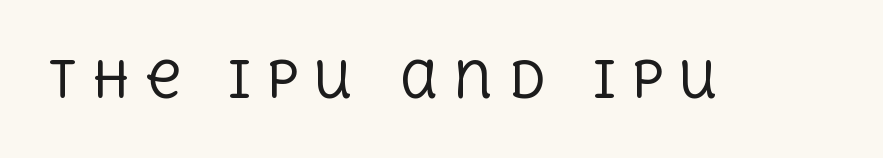
Rendered with straight, roman letterforms. I'd call this a serif setting — the letters wear small feet. The characters are drawn with everyday or finer stroke widths. Looks like regular typesetting: each glyph gets only the width it needs. Only glyphs here, with clear space below each row. A typesetter would call this heavily tracked-out type.
